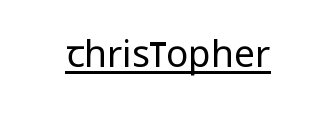
The weight would be labelled regular, book, light, or lighter still. The letters stand straight up with perfectly vertical stems. Letter spacing: default. Students, observe the line beneath the letters — that is underlining.
